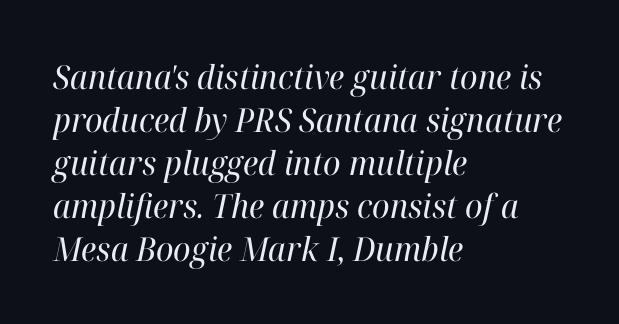
The image shows 33 px regular-weight serif type, italic (leaning right); set left-aligned, normal line spacing (1.3x), normal letter spacing, not underlined; high stroke contrast and a medium x-height.
